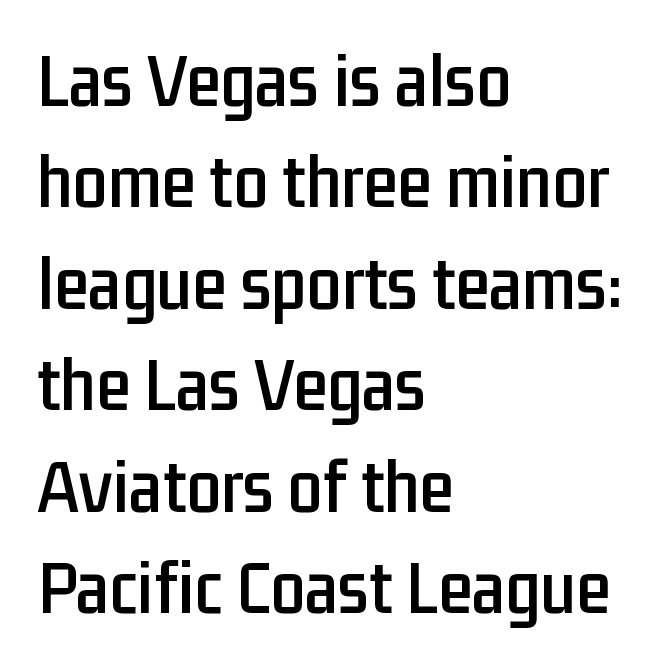
{"serif": "no", "italic": "no", "width": "condensed", "stroke_contrast": "low", "x_height": "medium", "monospaced": "no", "underline": "no", "align": "left", "line_spacing": "normal", "line_spacing_ratio": 1.3, "letter_spacing": "normal", "letter_spacing_em": 0.0, "glyph_px": 78}
